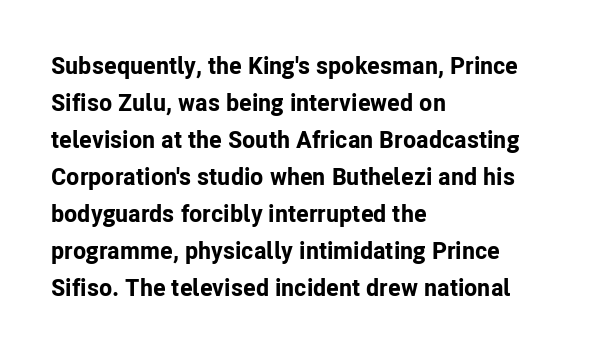
{"italic": "no", "bold": "yes", "underline": "no", "align": "left", "line_spacing": "normal", "line_spacing_ratio": 1.54, "letter_spacing": "normal", "letter_spacing_em": 0.0, "glyph_px": 24}
